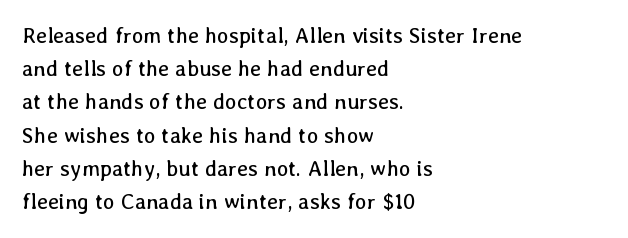
{"italic": "no", "bold": "no", "underline": "no", "align": "left", "line_spacing": "normal", "line_spacing_ratio": 1.51, "letter_spacing": "normal", "letter_spacing_em": 0.0, "glyph_px": 22}
